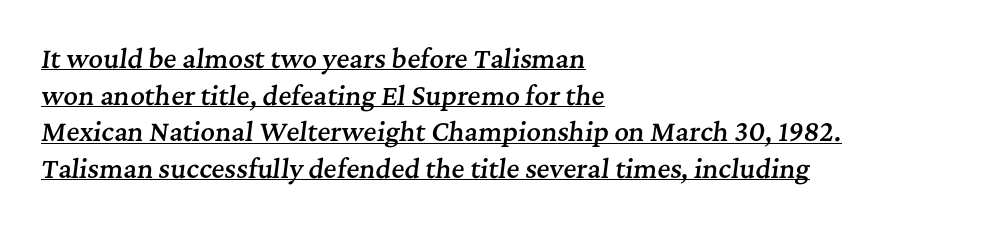
{"italic": "yes", "lean": "right", "slant_degrees": 7, "bold": "semi", "underline": "yes", "align": "left", "line_spacing": "normal", "line_spacing_ratio": 1.47, "letter_spacing": "normal", "letter_spacing_em": 0.0, "glyph_px": 25}
